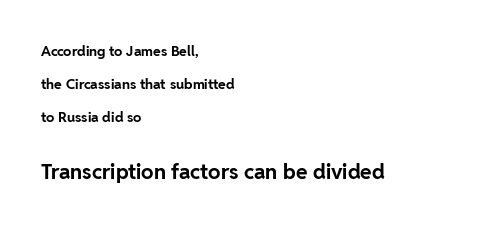
{"italic": "no", "bold": "yes", "underline": "no", "align": "left", "line_spacing": "loose", "line_spacing_ratio": 2.36, "letter_spacing": "normal", "letter_spacing_em": 0.0, "larger_block": "second", "size_ratio": 1.5, "glyph_px": 21}
